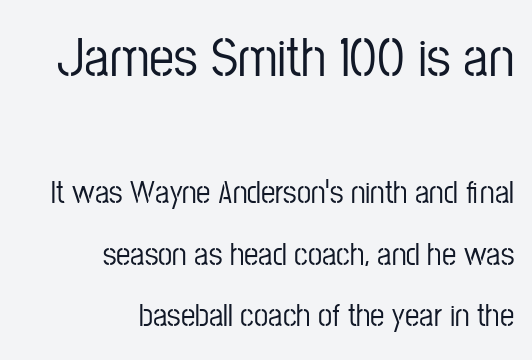
{"serif": "no", "italic": "no", "width": "condensed", "stroke_contrast": "low", "x_height": "medium", "monospaced": "no", "underline": "no", "align": "right", "line_spacing": "loose", "line_spacing_ratio": 1.92, "letter_spacing": "normal", "letter_spacing_em": 0.0, "larger_block": "first", "size_ratio": 1.75, "glyph_px": 56}
